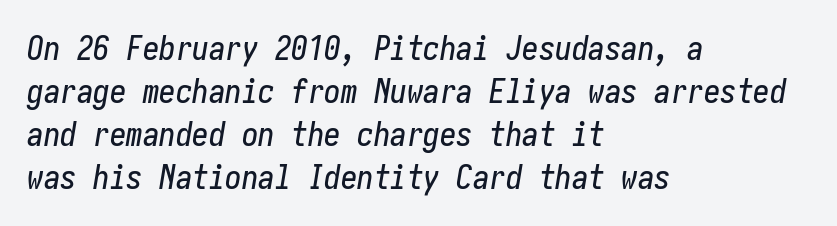
{"italic": "yes", "lean": "right", "slant_degrees": 10, "width": "condensed", "stroke_contrast": "low", "x_height": "medium", "underline": "no", "align": "left", "line_spacing": "normal", "line_spacing_ratio": 1.3, "letter_spacing": "normal", "letter_spacing_em": 0.0, "glyph_px": 33}
